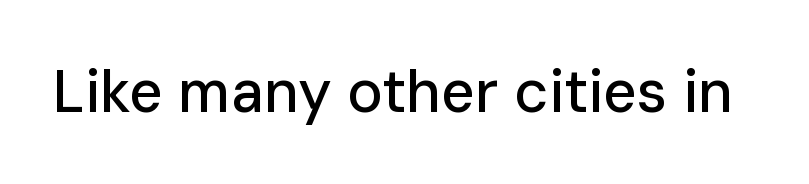
The horizontal fit of the characters is conventional and even. The face used here is proportionally spaced, like ordinary book or web type. To sum up the face: it is a sans, with no serifs. This is roman type, the default non-slanted kind. The area under the type is left untouched.
